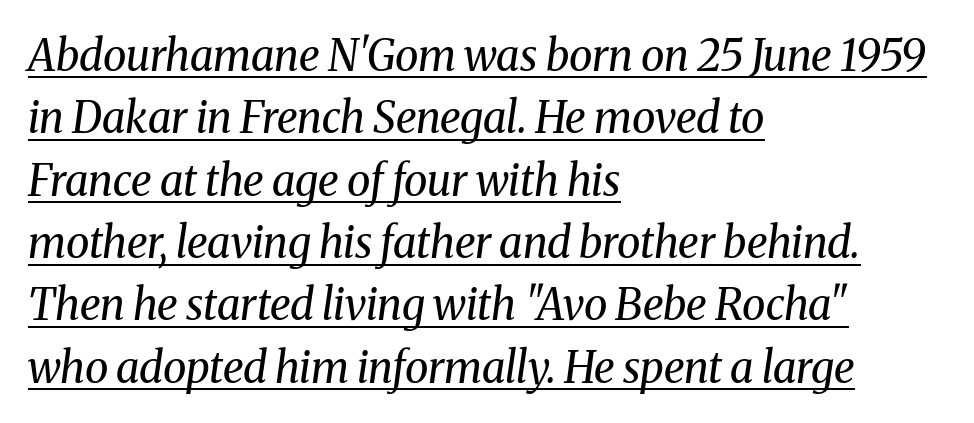
The words here are underlined. Is there much room between lines? A standard amount, neither cramped nor airy. A light-to-regular cut is what we see here. Looking at the ascenders, they clearly lean. The paragraph shown leans on its left margin. Looks like regular typesetting: each glyph gets only the width it needs.
